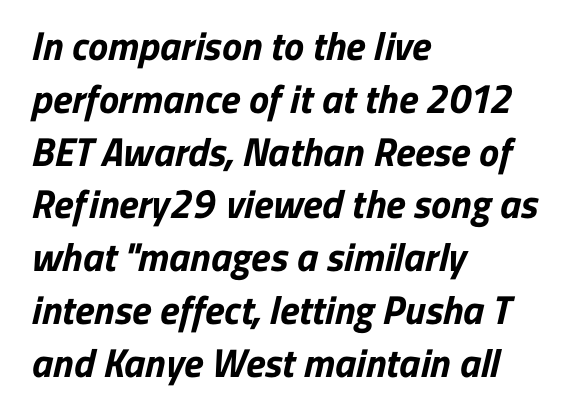
{"serif": "no", "bold": "yes", "weight": "bold", "width": "normal", "stroke_contrast": "low", "x_height": "medium", "monospaced": "no", "underline": "no", "align": "left", "line_spacing": "normal", "line_spacing_ratio": 1.32, "letter_spacing": "normal", "letter_spacing_em": 0.0, "glyph_px": 40}
